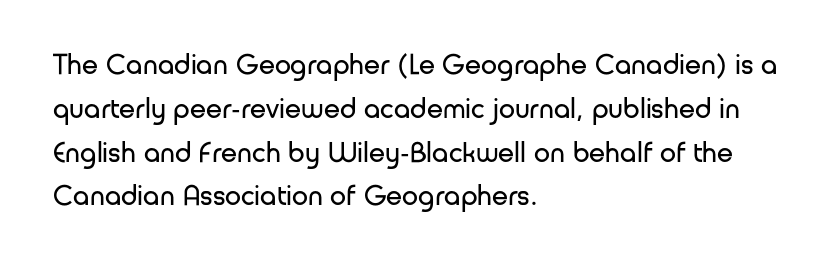
Q: Is the text bold? A: No.
Q: Is the text italic (slanted)? A: No, it is upright.
Q: Is the typeface a serif or a sans-serif typeface? A: Sans-serif.
Q: Is the text underlined? A: No.
Q: How is the paragraph aligned? A: Left-aligned.
Q: Is the spacing between letters normal or unusually wide? A: Normal.
Q: Is the spacing between lines tight, normal or loose? A: Normal.
Q: Width (condensed, normal, or wide)? A: Normal.
Q: Stroke contrast? A: Low.
Q: x-height? A: Medium.
Q: Monospaced? A: No.
